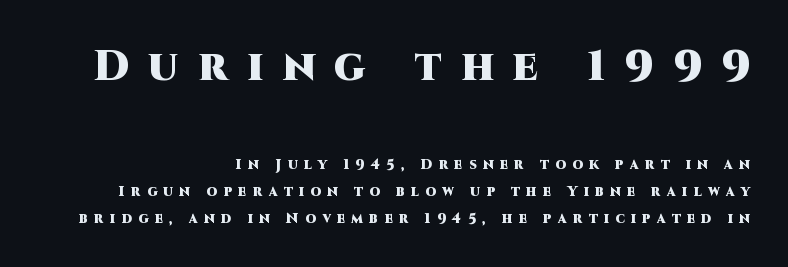
Q: Is the text bold? A: Yes.
Q: Is the text italic (slanted)? A: No, it is upright.
Q: Is the typeface a serif or a sans-serif typeface? A: Sans-serif.
Q: Is the text underlined? A: No.
Q: How is the paragraph aligned? A: Right-aligned.
Q: Is the spacing between letters normal or unusually wide? A: Unusually wide.
Q: Is the spacing between lines tight, normal or loose? A: Loose.
Q: Which block of text is set in a larger size, the first (top) or the second (bottom)? A: The first (top) one.
Q: Width (condensed, normal, or wide)? A: Normal.
Q: Stroke contrast? A: High.
Q: x-height? A: Large.
Q: Monospaced? A: No.
